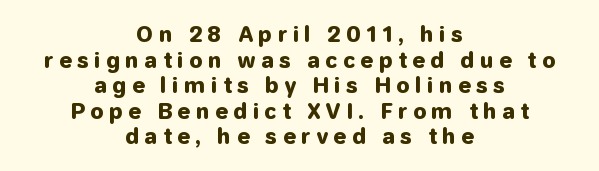
{"italic": "no", "bold": "yes", "underline": "no", "align": "center", "line_spacing_ratio": 1.22, "letter_spacing": "wide", "letter_spacing_em": 0.25, "glyph_px": 21}
